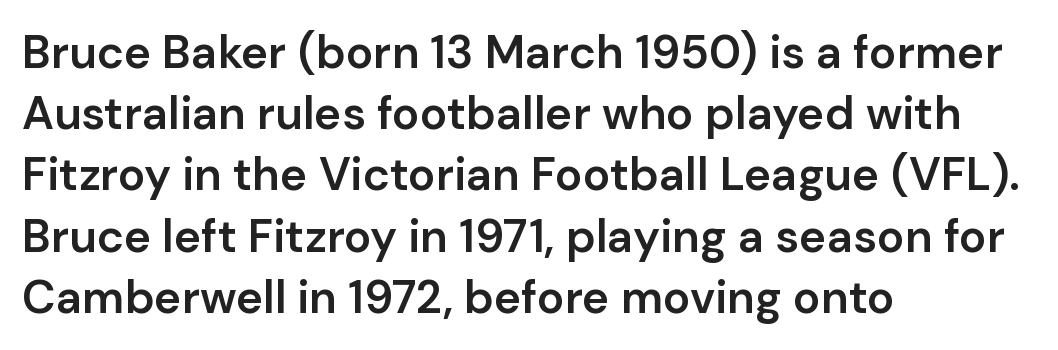
The image shows 46 px semibold sans-serif type, upright; set left-aligned, normal line spacing (1.33x), normal letter spacing, not underlined; low stroke contrast and a medium x-height.
